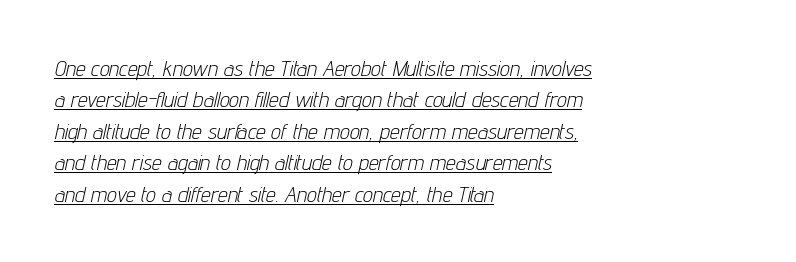
The image shows 22 px text type, italic (leaning right); set left-aligned, normal line spacing (1.43x), normal letter spacing, underlined.
